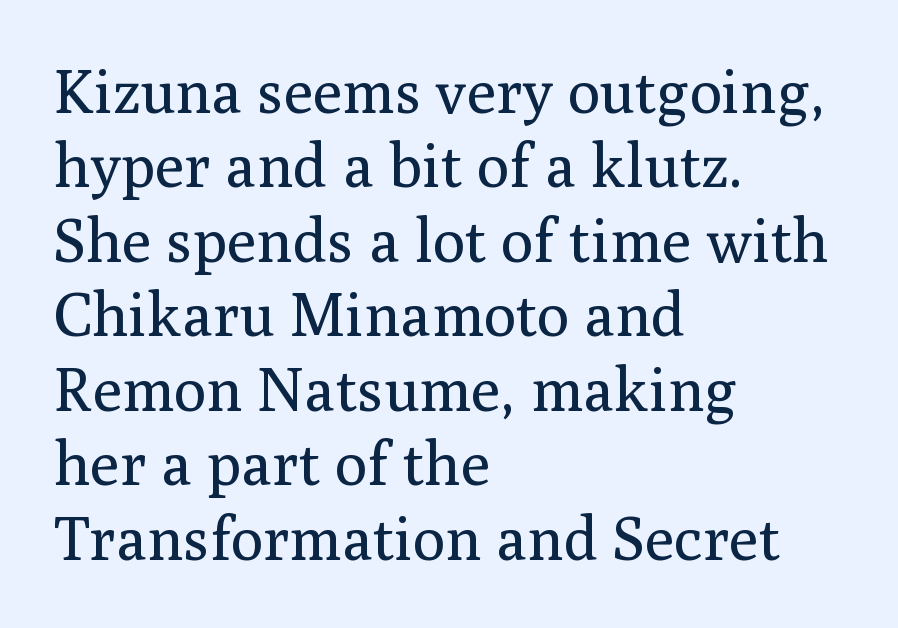
Q: Is the text bold? A: No.
Q: Is the text italic (slanted)? A: No, it is upright.
Q: Is the typeface a serif or a sans-serif typeface? A: Serif.
Q: Is the text underlined? A: No.
Q: How is the paragraph aligned? A: Left-aligned.
Q: Is the spacing between letters normal or unusually wide? A: Normal.
Q: Width (condensed, normal, or wide)? A: Normal.
Q: Stroke contrast? A: Medium.
Q: x-height? A: Medium.
Q: Monospaced? A: No.
